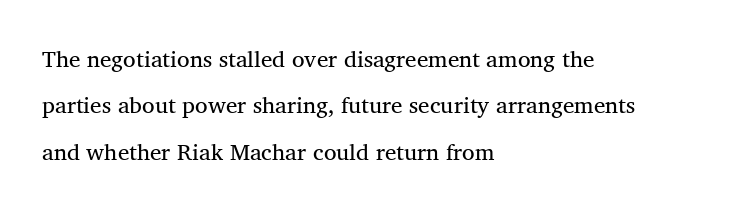
Q: Is the text bold? A: No.
Q: Is the text underlined? A: No.
Q: How is the paragraph aligned? A: Left-aligned.
Q: Is the spacing between letters normal or unusually wide? A: Normal.
Q: Is the spacing between lines tight, normal or loose? A: Loose.
